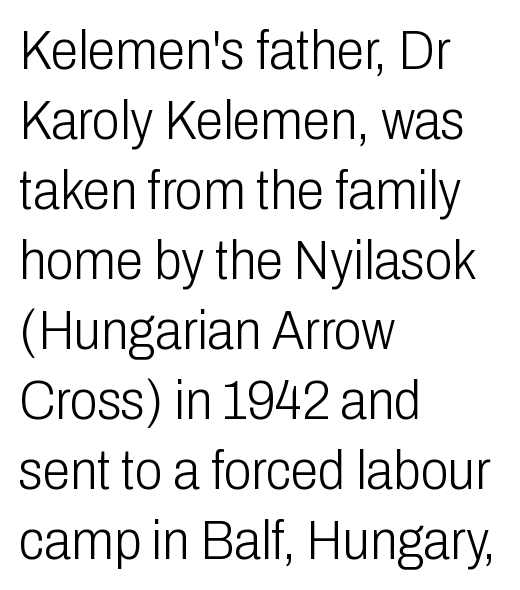
The image shows 56 px light, condensed sans-serif type, upright; set left-aligned, normal line spacing (1.25x), normal letter spacing, not underlined; low stroke contrast and a medium x-height.
